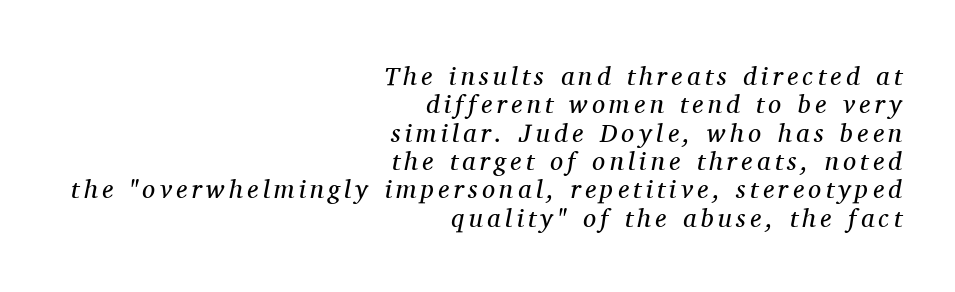
The image shows 26 px text type, italic (leaning right); set right-aligned, tight line spacing (1.09x), not underlined.
